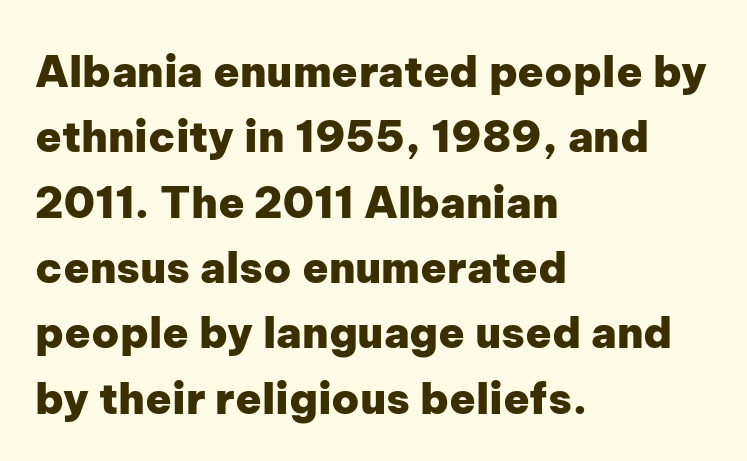
The image shows 43 px heavy sans-serif type, upright; set left-aligned, normal line spacing (1.52x), normal letter spacing, not underlined; low stroke contrast and a medium x-height.
